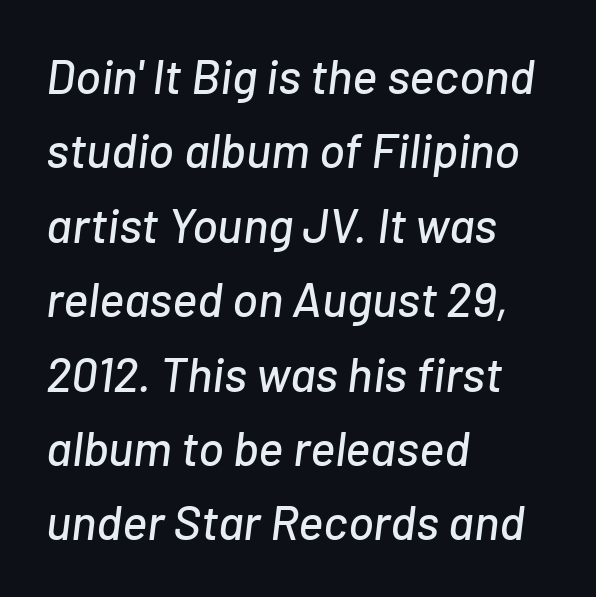
The image shows 48 px text type, italic (leaning right); set left-aligned, normal line spacing (1.55x), normal letter spacing, not underlined; low stroke contrast and a medium x-height.
